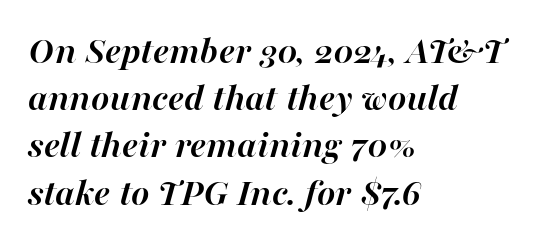
{"italic": "yes", "lean": "right", "slant_degrees": 16, "bold": "yes", "weight": "semibold", "width": "normal", "stroke_contrast": "high", "x_height": "medium", "monospaced": "no", "underline": "no", "align": "left", "line_spacing_ratio": 1.21, "letter_spacing": "normal", "letter_spacing_em": 0.0, "glyph_px": 39}
